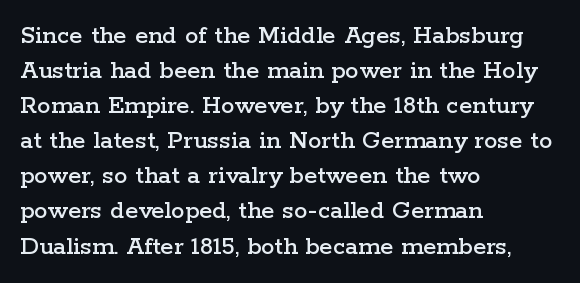
In CSS terms this would be text-align: left. Does the lettering tilt? It doesn't — this is upright. The strip under each line holds only bare page. Each word holds together tightly as a unit, with standard inter-letter gaps. These lines sit exactly where default settings would place them.
